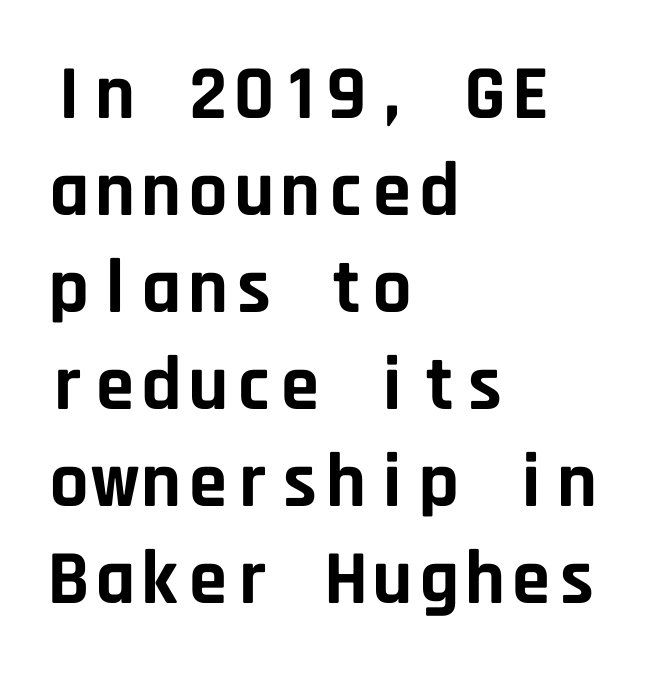
Q: Is the text bold? A: Yes.
Q: Is the text italic (slanted)? A: No, it is upright.
Q: Is the typeface a serif or a sans-serif typeface? A: Sans-serif.
Q: Is the text underlined? A: No.
Q: How is the paragraph aligned? A: Left-aligned.
Q: Is the spacing between letters normal or unusually wide? A: Normal.
Q: Is the spacing between lines tight, normal or loose? A: Normal.
Q: Width (condensed, normal, or wide)? A: Normal.
Q: Stroke contrast? A: Low.
Q: x-height? A: Large.
Q: Monospaced? A: Yes.
